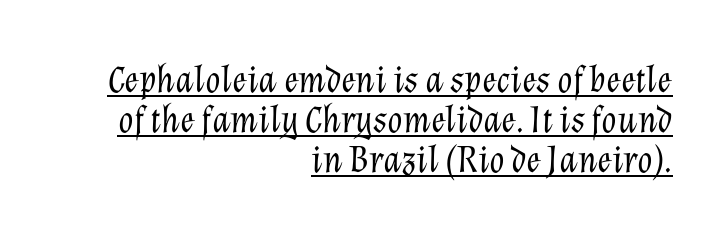
{"italic": "yes", "lean": "right", "slant_degrees": 12, "bold": "no", "weight": "light", "width": "normal", "stroke_contrast": "low", "x_height": "medium", "monospaced": "no", "underline": "yes", "align": "right", "line_spacing": "tight", "line_spacing_ratio": 1.03, "letter_spacing": "normal", "letter_spacing_em": 0.0, "glyph_px": 39}
